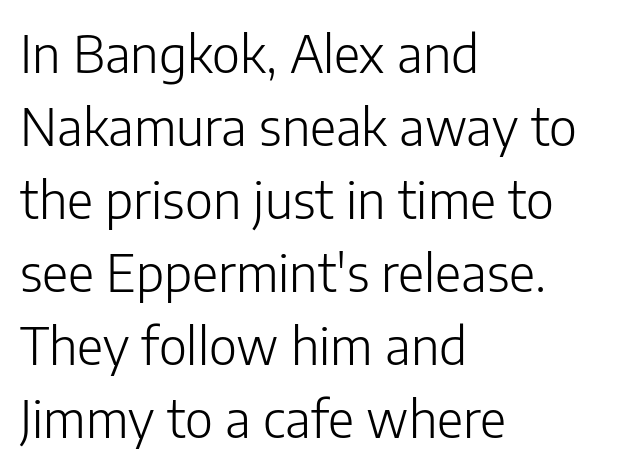
Q: Is the text bold? A: No.
Q: Is the text italic (slanted)? A: No, it is upright.
Q: Is the typeface a serif or a sans-serif typeface? A: Sans-serif.
Q: Is the text underlined? A: No.
Q: How is the paragraph aligned? A: Left-aligned.
Q: Is the spacing between letters normal or unusually wide? A: Normal.
Q: Is the spacing between lines tight, normal or loose? A: Normal.
Q: Width (condensed, normal, or wide)? A: Normal.
Q: Stroke contrast? A: Low.
Q: x-height? A: Medium.
Q: Monospaced? A: No.
